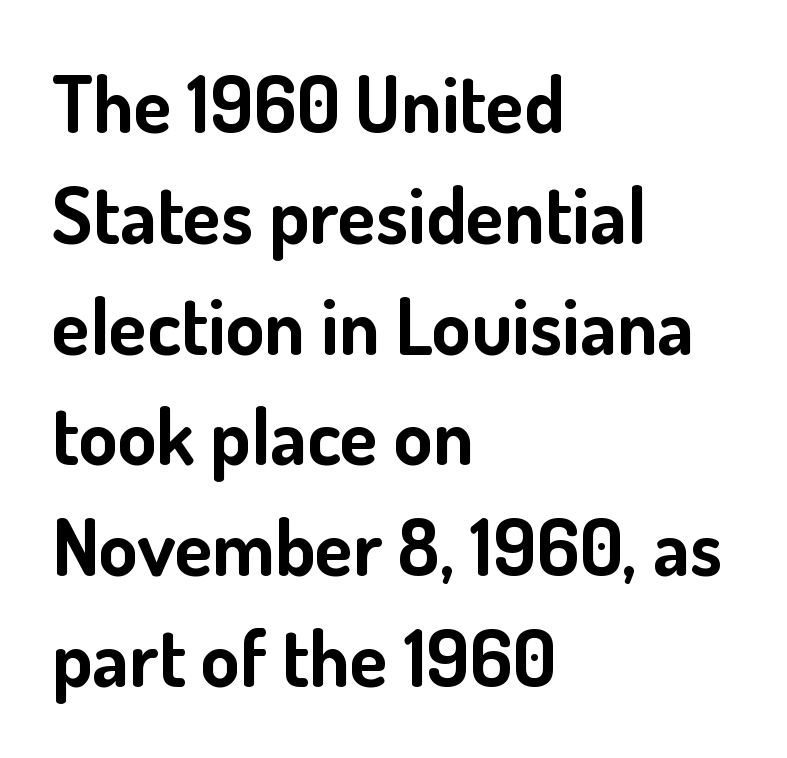
{"serif": "no", "italic": "no", "bold": "yes", "weight": "bold", "width": "normal", "stroke_contrast": "low", "x_height": "small", "monospaced": "no", "underline": "no", "align": "left", "line_spacing": "normal", "line_spacing_ratio": 1.42, "letter_spacing": "normal", "letter_spacing_em": 0.0, "glyph_px": 78}
